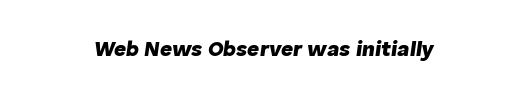
The image shows 21 px bold type, italic (leaning right); set normal letter spacing, not underlined.
